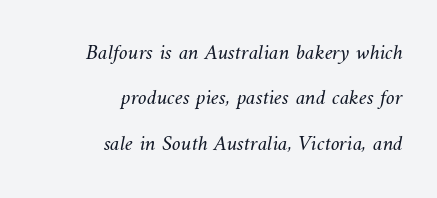
The image shows 22 px text type; set right-aligned, loose line spacing (2.06x), normal letter spacing, not underlined.
